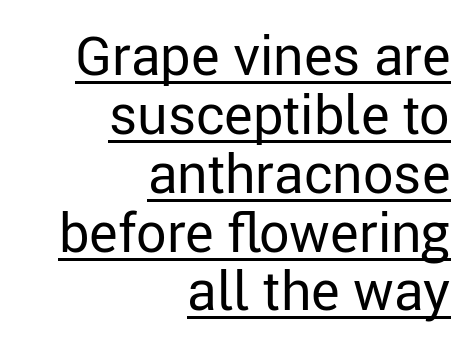
The image shows 54 px regular-weight sans-serif type, upright; set right-aligned, tight line spacing (1.09x), normal letter spacing, underlined; low stroke contrast and a medium x-height.
